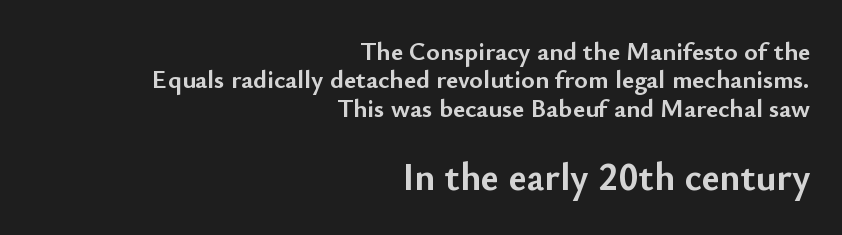
The image shows 39 px semibold sans-serif type, upright; set right-aligned, tight line spacing (1.09x), normal letter spacing, not underlined; the second (bottom) block is 1.5x larger; low stroke contrast and a small x-height.
